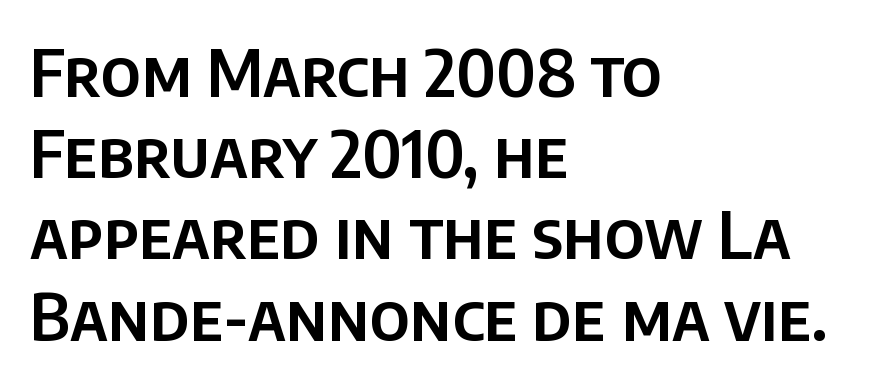
Q: Is the text italic (slanted)? A: No, it is upright.
Q: Is the typeface a serif or a sans-serif typeface? A: Sans-serif.
Q: Is the text underlined? A: No.
Q: How is the paragraph aligned? A: Left-aligned.
Q: Is the spacing between letters normal or unusually wide? A: Normal.
Q: Is the spacing between lines tight, normal or loose? A: Normal.
Q: Width (condensed, normal, or wide)? A: Normal.
Q: Stroke contrast? A: Low.
Q: x-height? A: Large.
Q: Monospaced? A: No.
